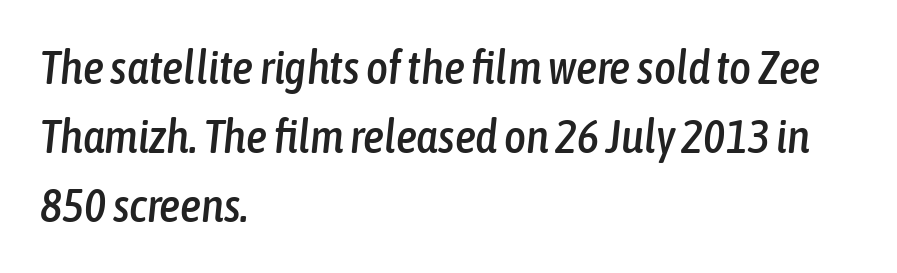
Q: Is the text italic (slanted)? A: Yes, it leans right by about 6 degrees.
Q: Is the text underlined? A: No.
Q: How is the paragraph aligned? A: Left-aligned.
Q: Is the spacing between letters normal or unusually wide? A: Normal.
Q: Is the spacing between lines tight, normal or loose? A: Normal.
Q: Width (condensed, normal, or wide)? A: Condensed.
Q: Stroke contrast? A: Low.
Q: x-height? A: Medium.
Q: Monospaced? A: No.
